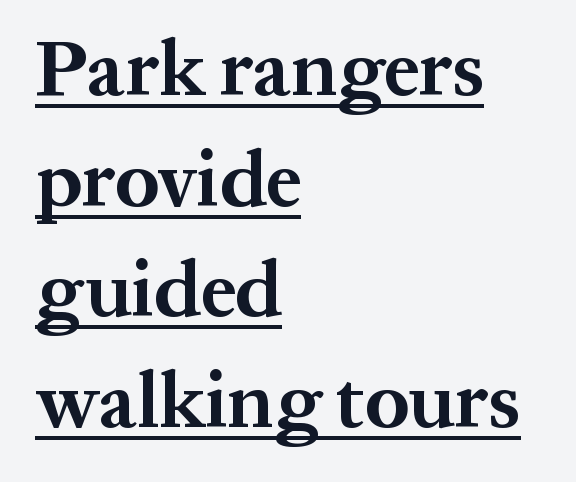
{"serif": "yes", "italic": "no", "bold": "yes", "weight": "bold", "width": "normal", "stroke_contrast": "medium", "x_height": "medium", "monospaced": "no", "underline": "yes", "align": "left", "line_spacing": "normal", "line_spacing_ratio": 1.4, "letter_spacing": "normal", "letter_spacing_em": 0.0, "glyph_px": 79}
